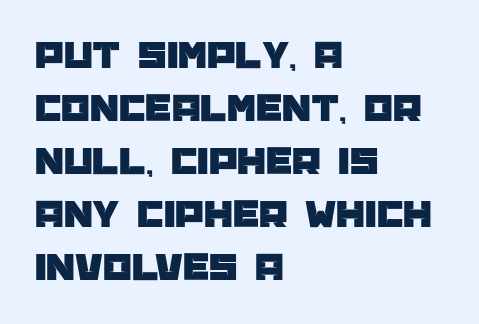
Q: Is the text italic (slanted)? A: No, it is upright.
Q: Is the typeface a serif or a sans-serif typeface? A: Sans-serif.
Q: Is the text underlined? A: No.
Q: How is the paragraph aligned? A: Left-aligned.
Q: Is the spacing between letters normal or unusually wide? A: Normal.
Q: Is the spacing between lines tight, normal or loose? A: Normal.
Q: Width (condensed, normal, or wide)? A: Normal.
Q: Stroke contrast? A: Low.
Q: x-height? A: Large.
Q: Monospaced? A: No.
